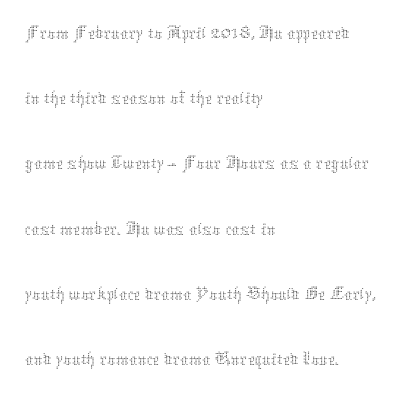
Q: Is the text bold? A: No.
Q: Is the text italic (slanted)? A: No, it is upright.
Q: Is the text underlined? A: No.
Q: How is the paragraph aligned? A: Left-aligned.
Q: Is the spacing between letters normal or unusually wide? A: Normal.
Q: Is the spacing between lines tight, normal or loose? A: Normal.
Q: Width (condensed, normal, or wide)? A: Normal.
Q: Stroke contrast? A: Medium.
Q: x-height? A: Medium.
Q: Monospaced? A: No.
